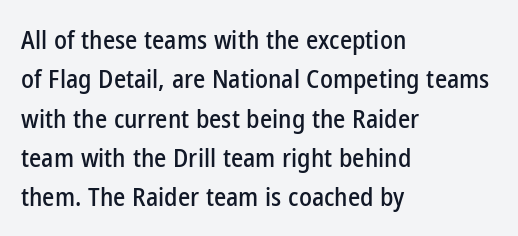
Q: Is the text italic (slanted)? A: No, it is upright.
Q: Is the text underlined? A: No.
Q: How is the paragraph aligned? A: Left-aligned.
Q: Is the spacing between letters normal or unusually wide? A: Normal.
Q: Is the spacing between lines tight, normal or loose? A: Normal.
